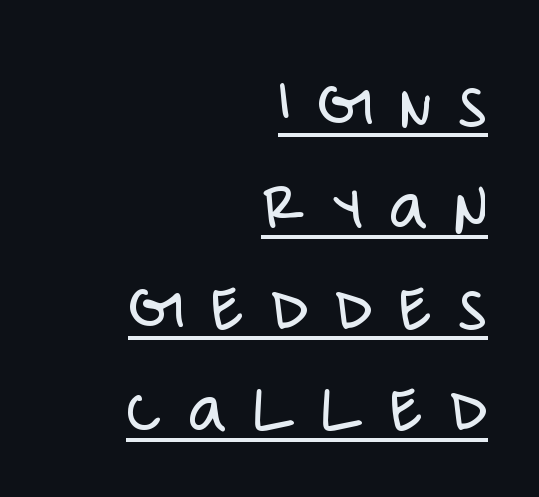
{"serif": "no", "italic": "no", "bold": "no", "weight": "light", "width": "condensed", "stroke_contrast": "low", "x_height": "large", "monospaced": "no", "underline": "yes", "align": "right", "line_spacing": "normal", "line_spacing_ratio": 1.39, "letter_spacing": "wide", "letter_spacing_em": 0.36, "glyph_px": 73}
